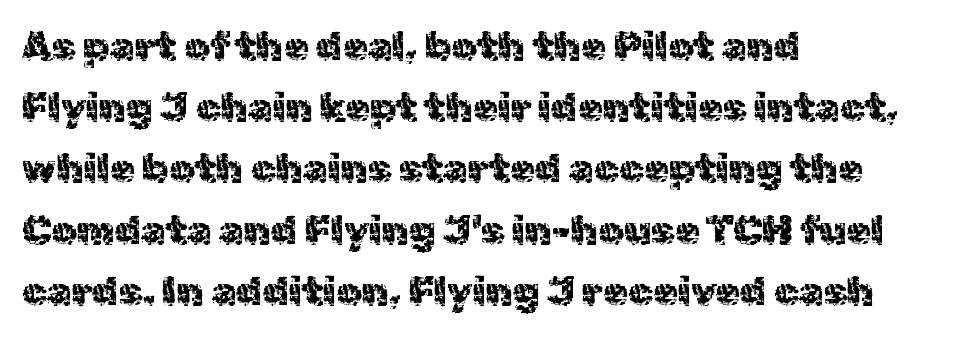
{"serif": "no", "italic": "no", "width": "normal", "x_height": "medium", "monospaced": "no", "underline": "no", "align": "left", "line_spacing": "normal", "line_spacing_ratio": 1.53, "letter_spacing": "normal", "letter_spacing_em": 0.0, "glyph_px": 40}
